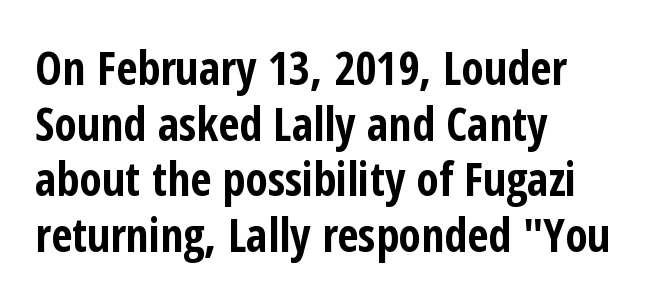
The image shows 46 px bold, condensed sans-serif type, upright; set left-aligned, line spacing 1.21x, normal letter spacing, not underlined; low stroke contrast and a medium x-height.
